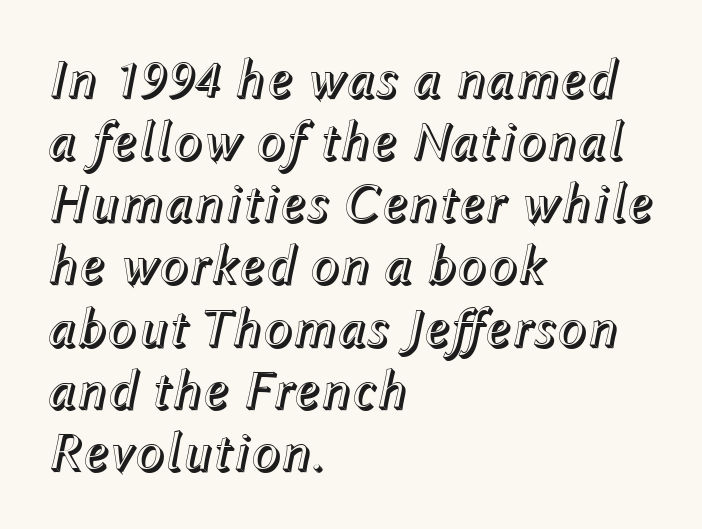
{"italic": "yes", "lean": "right", "slant_degrees": 12, "width": "normal", "x_height": "medium", "monospaced": "no", "underline": "no", "align": "left", "line_spacing": "tight", "line_spacing_ratio": 1.13, "letter_spacing": "normal", "letter_spacing_em": 0.0, "glyph_px": 55}
